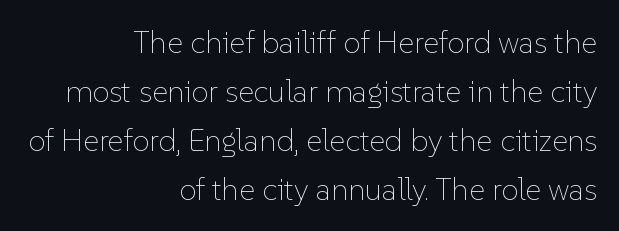
Q: Is the text bold? A: No.
Q: Is the text italic (slanted)? A: No, it is upright.
Q: Is the text underlined? A: No.
Q: How is the paragraph aligned? A: Right-aligned.
Q: Is the spacing between letters normal or unusually wide? A: Normal.
Q: Is the spacing between lines tight, normal or loose? A: Normal.
Q: Width (condensed, normal, or wide)? A: Normal.
Q: Stroke contrast? A: Low.
Q: x-height? A: Medium.
Q: Monospaced? A: No.
